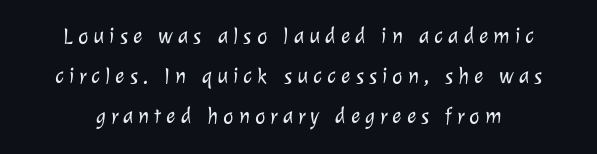
The image shows 22 px text type; set line spacing 1.82x, unusually wide letter spacing (+0.23 em), not underlined.
